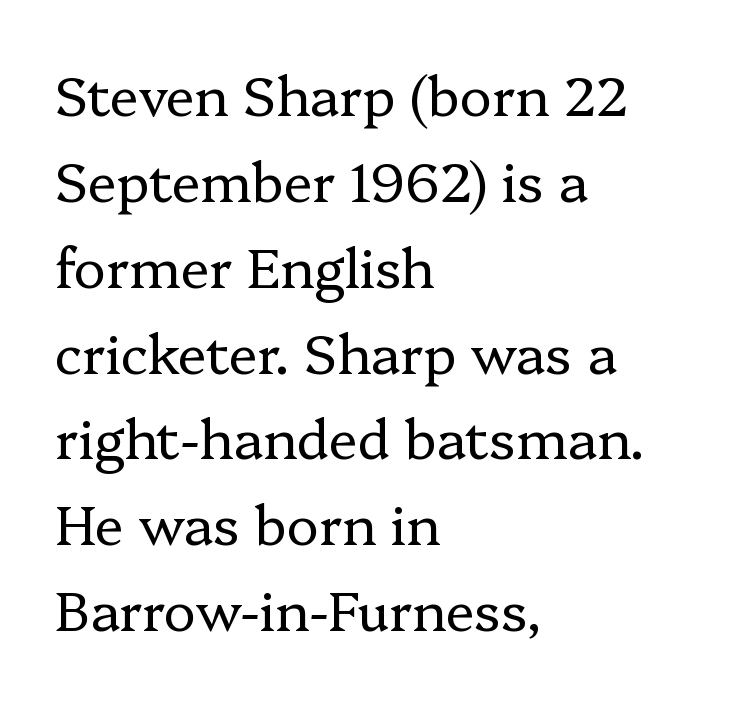
The image shows 54 px regular-weight serif type, upright; set left-aligned, normal line spacing (1.59x), normal letter spacing, not underlined; low stroke contrast and a medium x-height.
